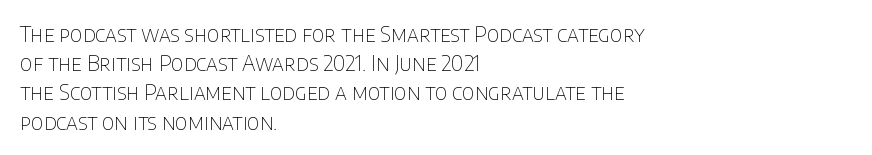
Tracking here is standard; glyphs follow each other at the usual distance. Heft: none added — not bold. These lines are set flush left with a ragged right edge. The letters stand straight up with perfectly vertical stems. Has an underline been added? It has not.
